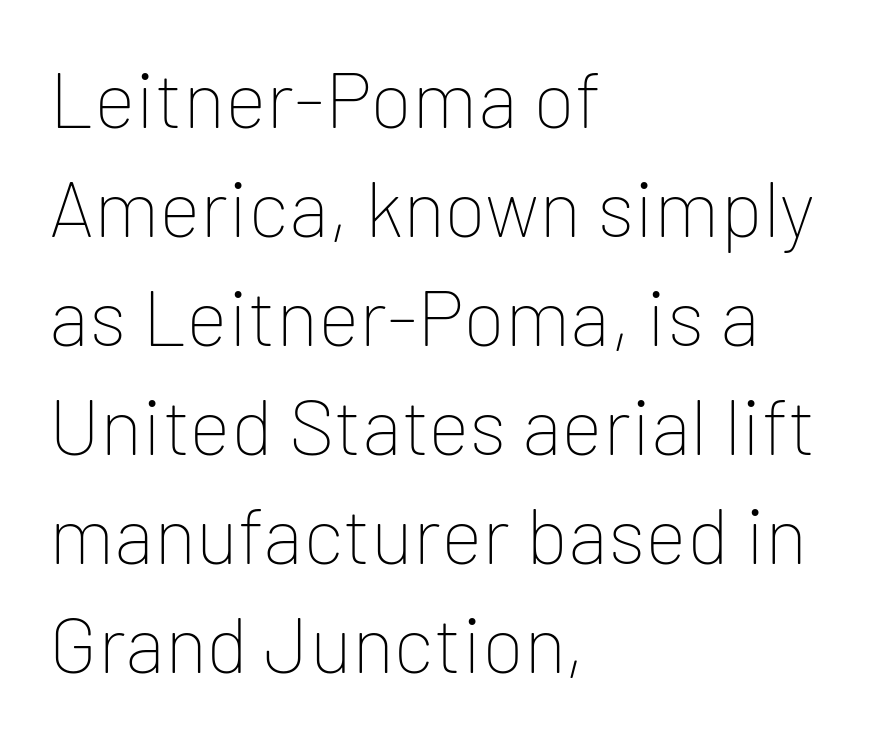
The image shows 79 px thin sans-serif type, upright; set left-aligned, normal line spacing (1.38x), normal letter spacing, not underlined; low stroke contrast and a medium x-height.
